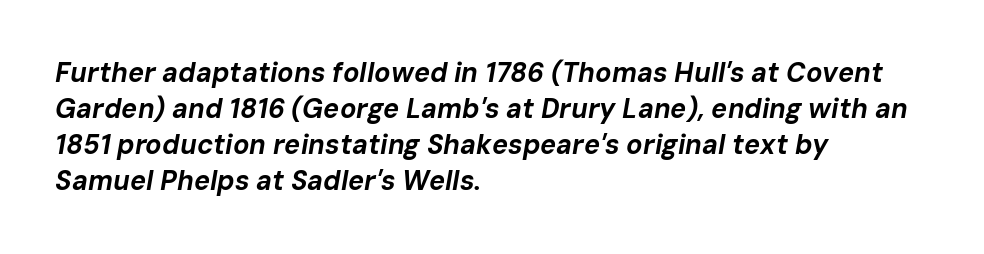
Tracking here is standard; glyphs follow each other at the usual distance. The typography opts for an oblique posture over an upright one. In CSS terms this would be text-align: left. Is there much room between lines? A standard amount, neither cramped nor airy.
